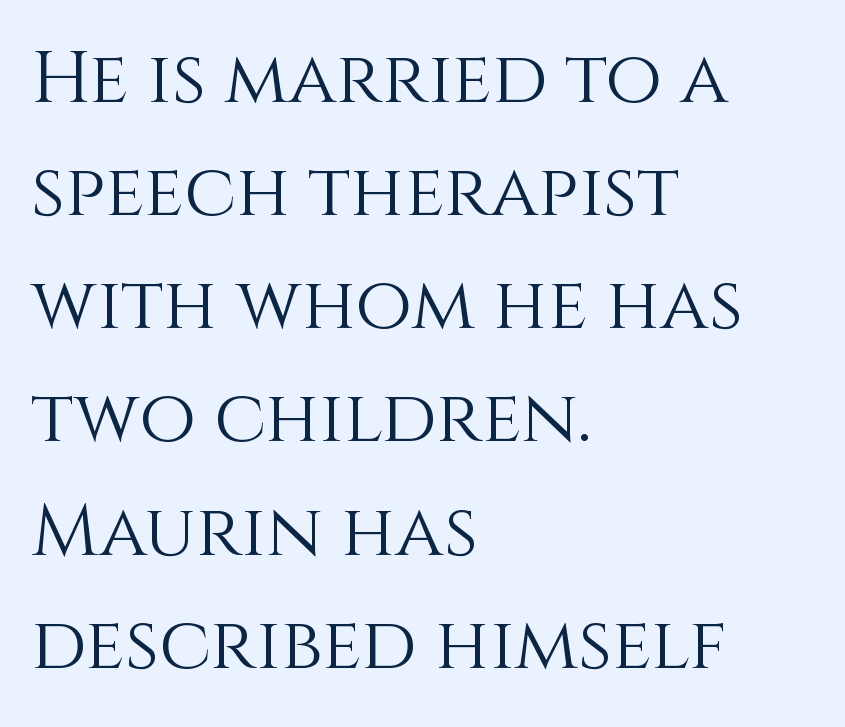
The image shows 73 px light type, upright; set left-aligned, normal line spacing (1.55x), normal letter spacing, not underlined; a large x-height.
